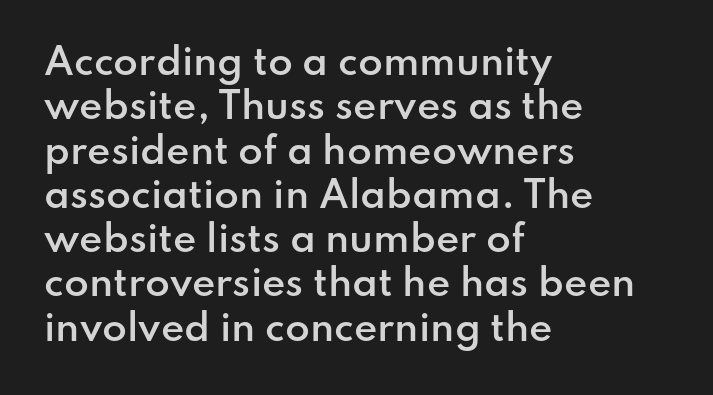
The image shows 36 px semibold sans-serif type, upright; set left-aligned, line spacing 1.23x, normal letter spacing, not underlined; low stroke contrast and a small x-height.
